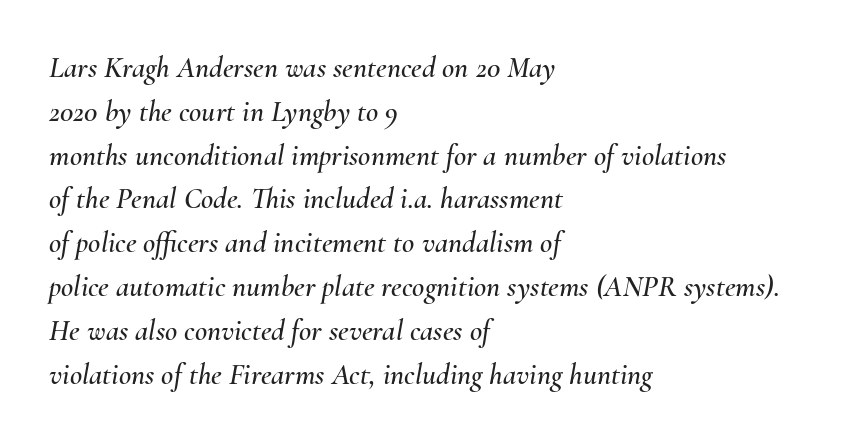
{"italic": "yes", "lean": "right", "slant_degrees": 10, "width": "normal", "stroke_contrast": "medium", "x_height": "small", "monospaced": "no", "underline": "no", "align": "left", "line_spacing": "normal", "line_spacing_ratio": 1.46, "letter_spacing": "normal", "letter_spacing_em": 0.0, "glyph_px": 30}
